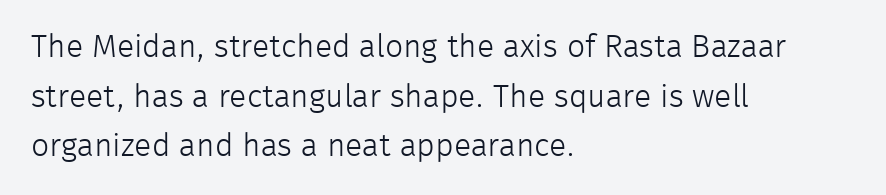
{"serif": "no", "italic": "no", "bold": "no", "weight": "light", "width": "normal", "stroke_contrast": "low", "x_height": "medium", "monospaced": "no", "underline": "no", "align": "left", "line_spacing": "normal", "line_spacing_ratio": 1.55, "letter_spacing": "normal", "letter_spacing_em": 0.0, "glyph_px": 32}
